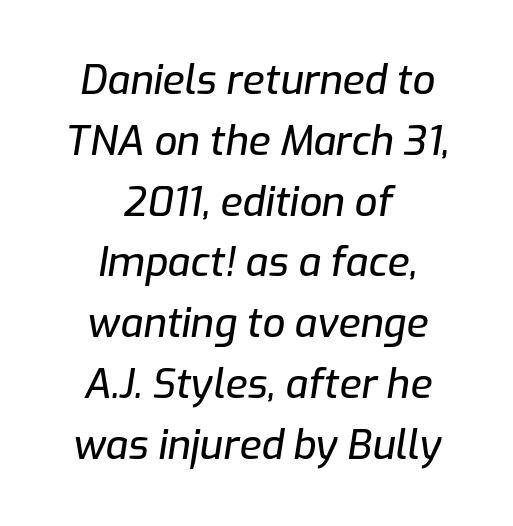
The image shows 40 px text type, italic (leaning right); set centered, normal line spacing (1.52x), normal letter spacing, not underlined; low stroke contrast and a medium x-height.
